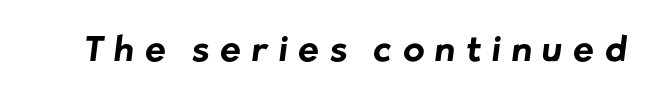
The image shows 35 px bold sans-serif type; set unusually wide letter spacing (+0.31 em), not underlined; low stroke contrast and a medium x-height.
